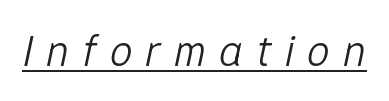
{"italic": "yes", "lean": "right", "slant_degrees": 12, "bold": "no", "weight": "light", "width": "normal", "stroke_contrast": "low", "x_height": "medium", "monospaced": "no", "underline": "yes", "letter_spacing": "wide", "letter_spacing_em": 0.29, "glyph_px": 45}
